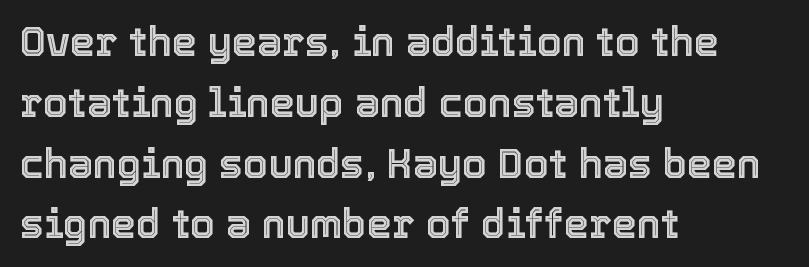
The image shows 40 px text type, upright; set left-aligned, normal line spacing (1.52x), normal letter spacing, not underlined; a medium x-height.
